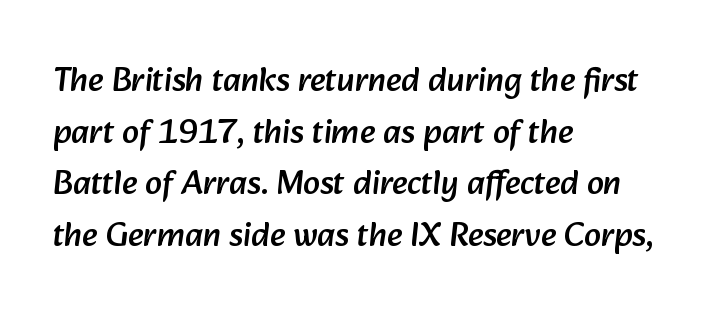
The image shows 34 px sans-serif type; set left-aligned, normal line spacing (1.52x), normal letter spacing, not underlined; low stroke contrast and a medium x-height.
